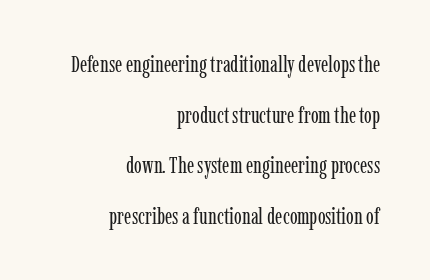
Q: Is the text bold? A: No.
Q: Is the text italic (slanted)? A: No, it is upright.
Q: Is the text underlined? A: No.
Q: How is the paragraph aligned? A: Right-aligned.
Q: Is the spacing between letters normal or unusually wide? A: Normal.
Q: Is the spacing between lines tight, normal or loose? A: Loose.
